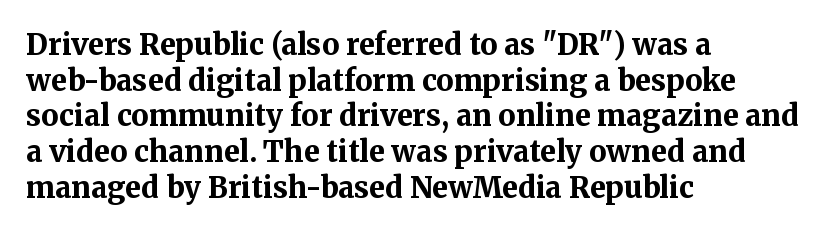
{"serif": "yes", "italic": "no", "bold": "yes", "weight": "bold", "width": "normal", "stroke_contrast": "medium", "x_height": "medium", "monospaced": "no", "underline": "no", "align": "left", "line_spacing_ratio": 1.23, "letter_spacing": "normal", "letter_spacing_em": 0.0, "glyph_px": 29}
